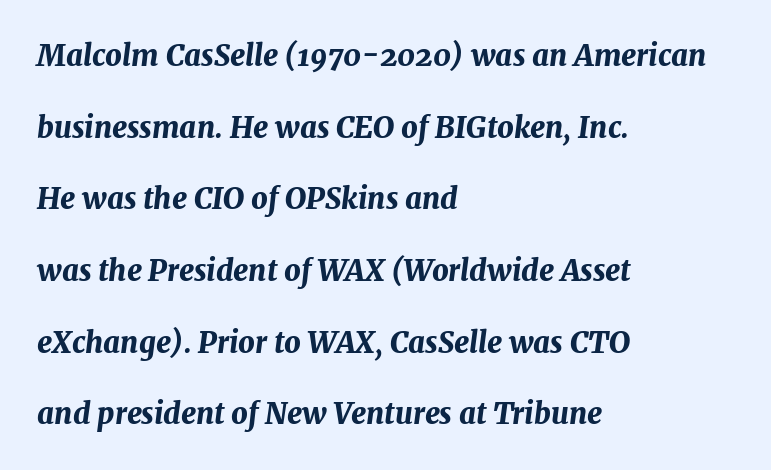
Observe the lean: these are italic letterforms. No extra tracking has been applied to these lines. Strokes here are thick enough to call this a true bold. Clear beneath every line of the passage.
